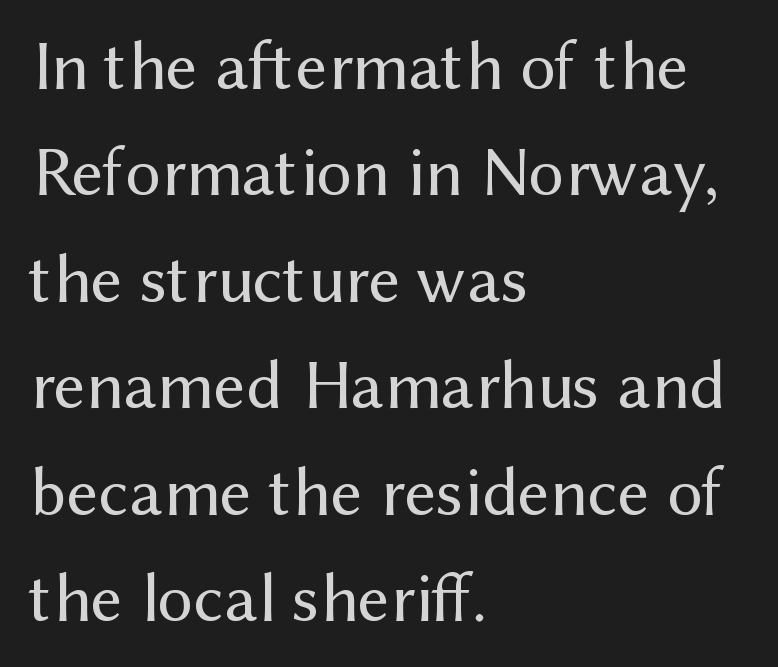
Q: Is the text bold? A: No.
Q: Is the text italic (slanted)? A: No, it is upright.
Q: Is the typeface a serif or a sans-serif typeface? A: Sans-serif.
Q: Is the text underlined? A: No.
Q: How is the paragraph aligned? A: Left-aligned.
Q: Is the spacing between letters normal or unusually wide? A: Normal.
Q: Is the spacing between lines tight, normal or loose? A: Normal.
Q: Width (condensed, normal, or wide)? A: Normal.
Q: Stroke contrast? A: Medium.
Q: x-height? A: Medium.
Q: Monospaced? A: No.
